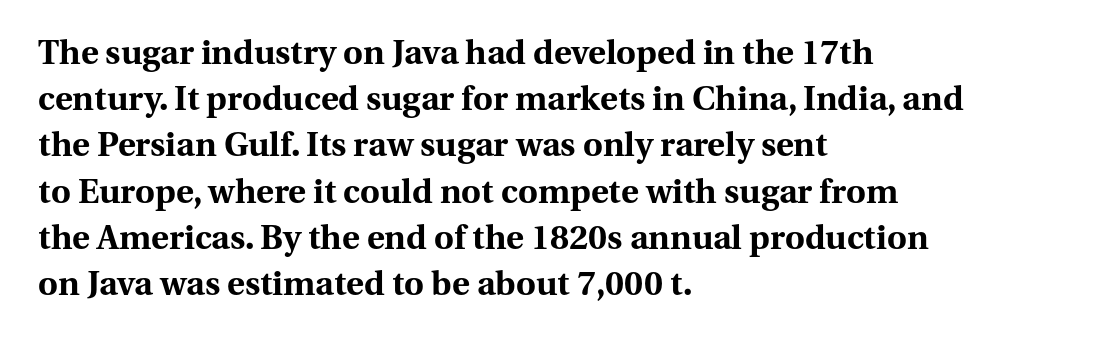
Varying glyph widths throughout — classic text-font behaviour. Casual observation: everything's shoved over to the left. This rendering leaves character spacing at its baseline value. The letters stand upright; this is a roman face. Chunky letters — that's bold for sure. The space beneath each line is pristine and unruled.
